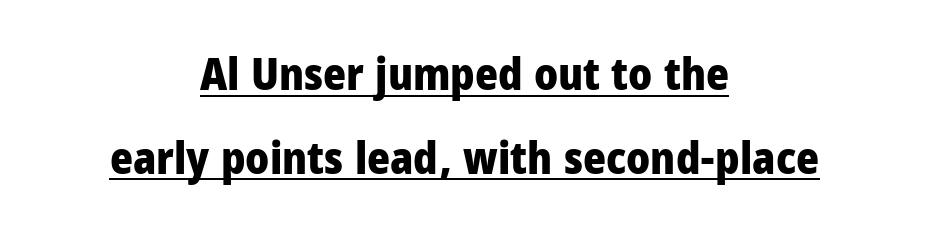
The image shows 44 px heavy sans-serif type, upright; set centered, loose line spacing (1.9x), normal letter spacing, underlined; low stroke contrast and a medium x-height.
